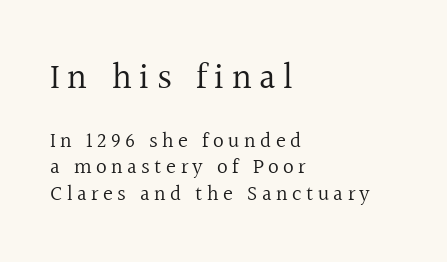
Q: Is the text bold? A: No.
Q: Is the text italic (slanted)? A: No, it is upright.
Q: Is the typeface a serif or a sans-serif typeface? A: Serif.
Q: Is the text underlined? A: No.
Q: How is the paragraph aligned? A: Left-aligned.
Q: Is the spacing between letters normal or unusually wide? A: Unusually wide.
Q: Is the spacing between lines tight, normal or loose? A: Normal.
Q: Which block of text is set in a larger size, the first (top) or the second (bottom)? A: The first (top) one.
Q: Width (condensed, normal, or wide)? A: Normal.
Q: x-height? A: Medium.
Q: Monospaced? A: No.
